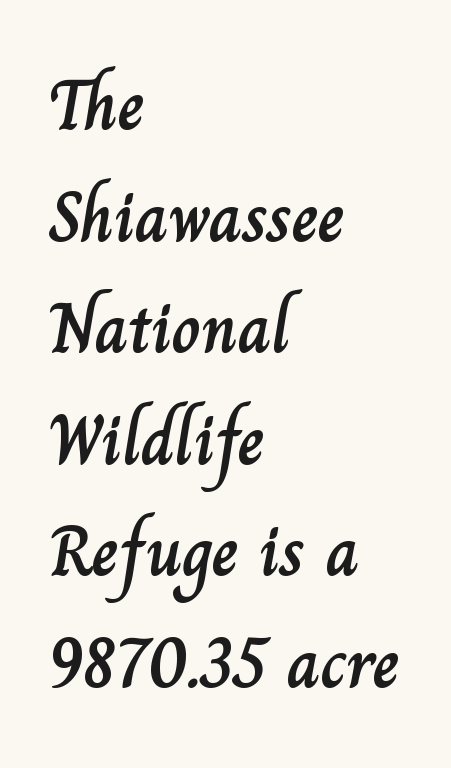
Rows of type keep a routine distance in the vertical direction. Compared with typical body copy, the letter spacing here is the same. The space beneath each line is pristine and unruled. Horizontal alignment here is leftward, the default for most running prose.
